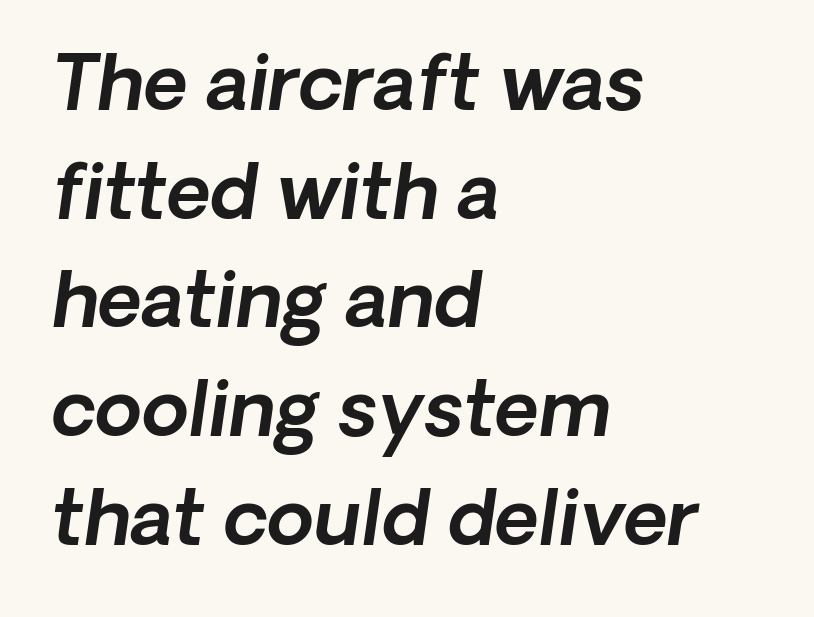
{"serif": "no", "width": "normal", "x_height": "medium", "monospaced": "no", "underline": "no", "align": "left", "line_spacing": "normal", "line_spacing_ratio": 1.43, "letter_spacing": "normal", "letter_spacing_em": 0.0, "glyph_px": 76}
